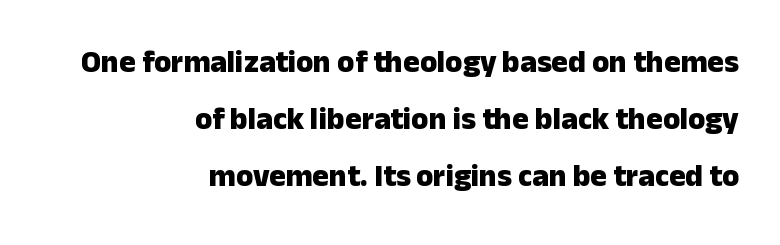
Q: Is the text bold? A: Yes.
Q: Is the text italic (slanted)? A: No, it is upright.
Q: Is the typeface a serif or a sans-serif typeface? A: Sans-serif.
Q: Is the text underlined? A: No.
Q: How is the paragraph aligned? A: Right-aligned.
Q: Is the spacing between letters normal or unusually wide? A: Normal.
Q: Width (condensed, normal, or wide)? A: Normal.
Q: Stroke contrast? A: Low.
Q: x-height? A: Medium.
Q: Monospaced? A: No.
